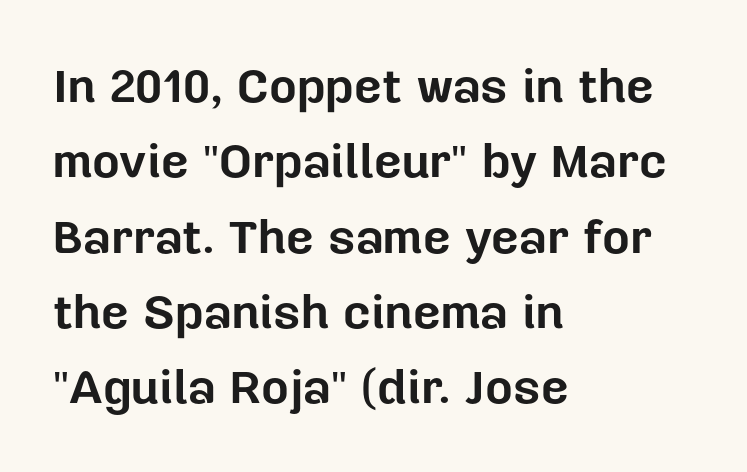
Q: Is the text bold? A: Yes.
Q: Is the text italic (slanted)? A: No, it is upright.
Q: Is the typeface a serif or a sans-serif typeface? A: Sans-serif.
Q: Is the text underlined? A: No.
Q: How is the paragraph aligned? A: Left-aligned.
Q: Is the spacing between letters normal or unusually wide? A: Normal.
Q: Is the spacing between lines tight, normal or loose? A: Normal.
Q: Width (condensed, normal, or wide)? A: Normal.
Q: Stroke contrast? A: Low.
Q: x-height? A: Medium.
Q: Monospaced? A: No.
